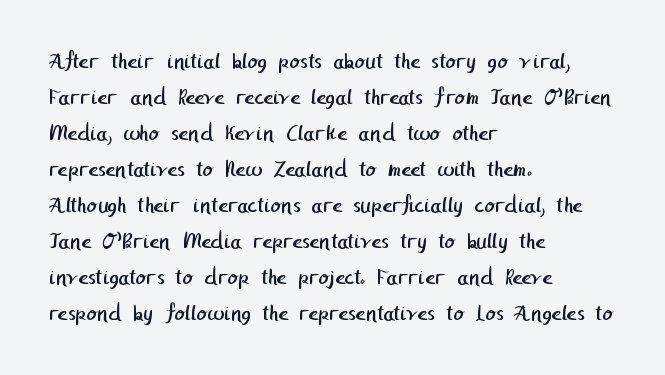
Q: Is the text bold? A: No.
Q: Is the text underlined? A: No.
Q: How is the paragraph aligned? A: Left-aligned.
Q: Is the spacing between letters normal or unusually wide? A: Normal.
Q: Is the spacing between lines tight, normal or loose? A: Normal.
